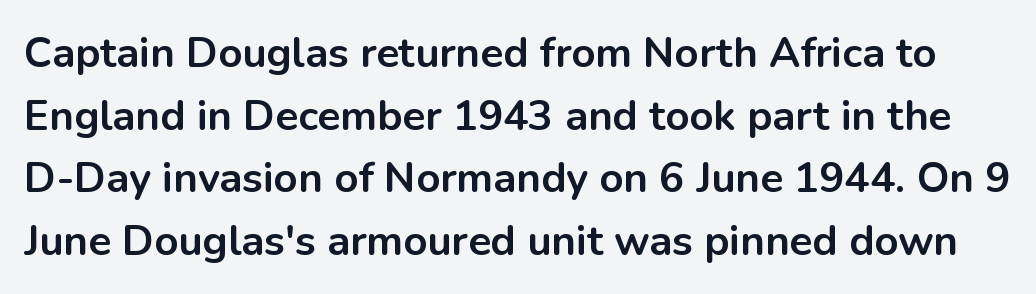
{"serif": "no", "italic": "no", "bold": "yes", "weight": "bold", "width": "normal", "stroke_contrast": "low", "x_height": "medium", "monospaced": "no", "underline": "no", "line_spacing": "normal", "line_spacing_ratio": 1.49, "letter_spacing": "normal", "letter_spacing_em": 0.0, "glyph_px": 42}
